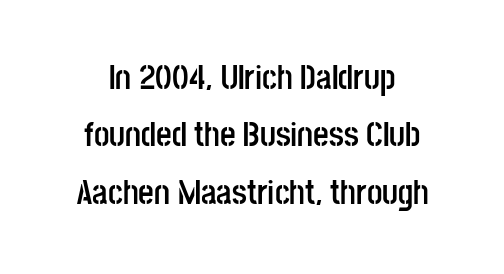
Q: Is the text bold? A: Yes.
Q: Is the text italic (slanted)? A: No, it is upright.
Q: Is the typeface a serif or a sans-serif typeface? A: Sans-serif.
Q: Is the text underlined? A: No.
Q: How is the paragraph aligned? A: Centered.
Q: Is the spacing between letters normal or unusually wide? A: Normal.
Q: Is the spacing between lines tight, normal or loose? A: Normal.
Q: Width (condensed, normal, or wide)? A: Condensed.
Q: Stroke contrast? A: Low.
Q: x-height? A: Large.
Q: Monospaced? A: No.
